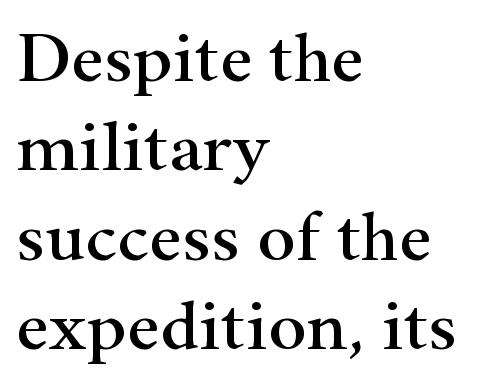
The rendering anchors every line to the left-hand side. The type sits square on the baseline with zero lean. Here the designer chose a conventional face with non-uniform glyph widths. The characters display serif detailing at their extremities. Look at the tracking — it's just the regular setting, nothing added.
